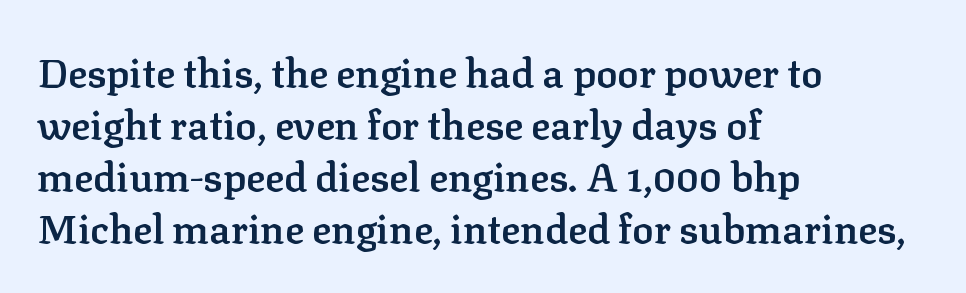
Q: Is the text bold? A: Semi-bold.
Q: Is the text italic (slanted)? A: No, it is upright.
Q: Is the typeface a serif or a sans-serif typeface? A: Serif.
Q: Is the text underlined? A: No.
Q: How is the paragraph aligned? A: Left-aligned.
Q: Is the spacing between letters normal or unusually wide? A: Normal.
Q: Is the spacing between lines tight, normal or loose? A: Normal.
Q: Width (condensed, normal, or wide)? A: Normal.
Q: Stroke contrast? A: Low.
Q: x-height? A: Medium.
Q: Monospaced? A: No.
